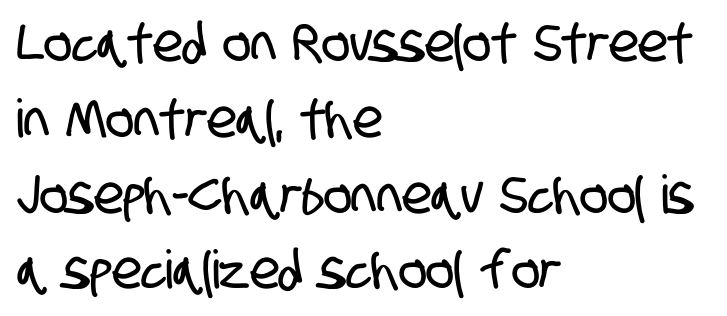
A typesetter would call this leading conventional body-copy spacing. Visually the block forms a straight wall on the left and a jagged coastline on the right. This sample has the flowing, uneven cadence of proportional lettering. Quick note: underline off.
